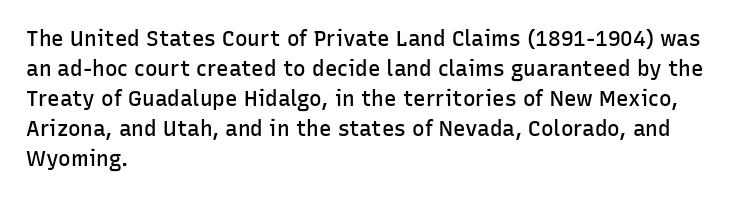
The image shows 21 px text type, upright; set left-aligned, normal line spacing (1.43x), normal letter spacing, not underlined.
